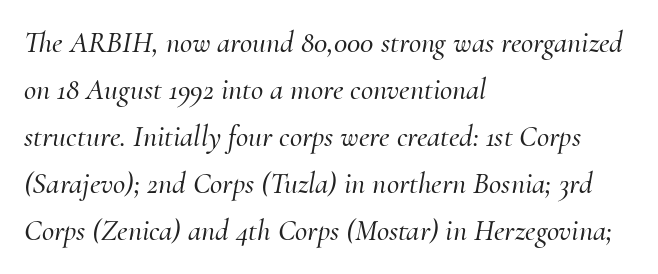
The image shows 30 px serif type, italic (leaning right); set left-aligned, normal line spacing (1.57x), normal letter spacing, not underlined; medium stroke contrast and a small x-height.
